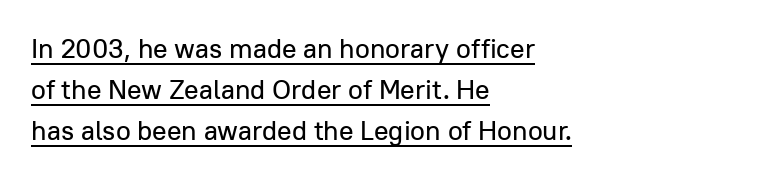
Q: Is the text italic (slanted)? A: No, it is upright.
Q: Is the text underlined? A: Yes.
Q: How is the paragraph aligned? A: Left-aligned.
Q: Is the spacing between letters normal or unusually wide? A: Normal.
Q: Is the spacing between lines tight, normal or loose? A: Normal.
